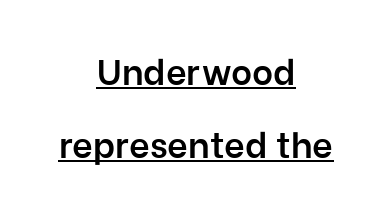
{"serif": "no", "italic": "no", "bold": "semi", "weight": "semibold", "width": "normal", "stroke_contrast": "low", "x_height": "medium", "monospaced": "no", "underline": "yes", "align": "center", "line_spacing": "loose", "line_spacing_ratio": 2.02, "letter_spacing": "normal", "letter_spacing_em": 0.0, "glyph_px": 36}
